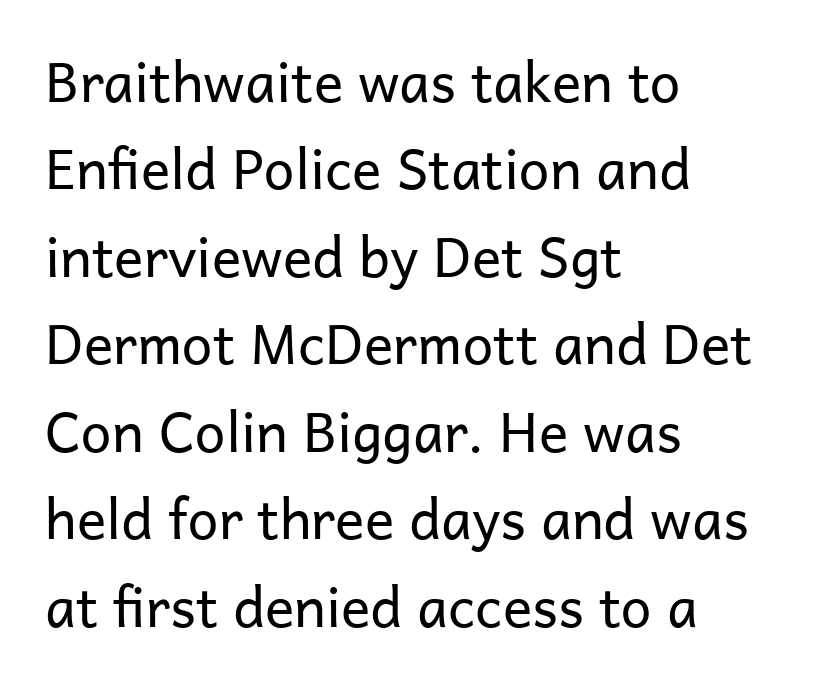
A classic flush-left, rag-right setting is used for this passage. You could not count columns in this text — the font is proportionally spaced. Compared with typical body copy, the letter spacing here is the same. Words float on clear page, feet unadorned.
